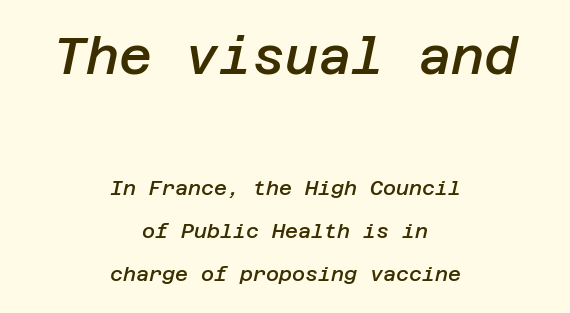
The image shows 51 px semibold type, italic (leaning right); set centered, loose line spacing (2.15x), normal letter spacing, not underlined; the first (top) block is 2.55x larger; low stroke contrast and a large x-height.
